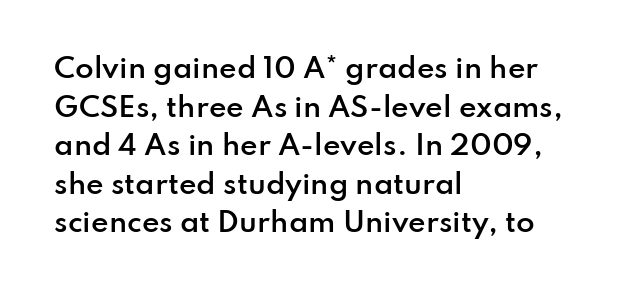
The image shows 27 px text type, upright; set left-aligned, normal line spacing (1.43x), normal letter spacing, not underlined.
